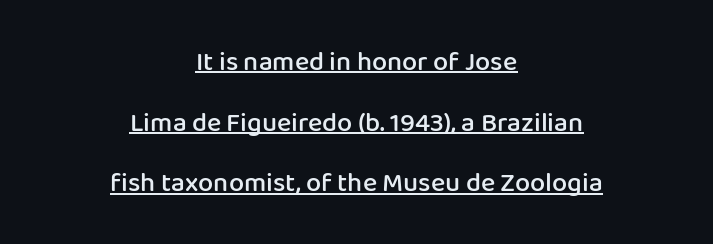
Reading down the block, each line starts at a different indent, mirrored at its end. The vertical gap from one line to the next is large. This is the in-between weight designers call semibold or demi. The typesetter has applied underlining to the passage shown. What stands out about the letter spacing? Nothing — it is the standard amount. The type sits square on the baseline with zero lean.
